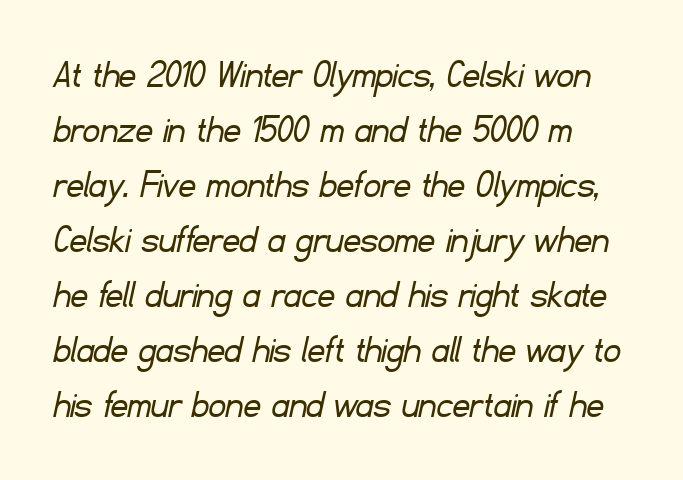
Look at the tracking — it's just the regular setting, nothing added. The font family rendered here belongs to the sans-serif group. You could not count columns in this text — the font is proportionally spaced. Nothing heavy about these letters — not bold at all. A classic flush-left, rag-right setting is used for this passage. Honestly, there is no underline to notice here at all.
